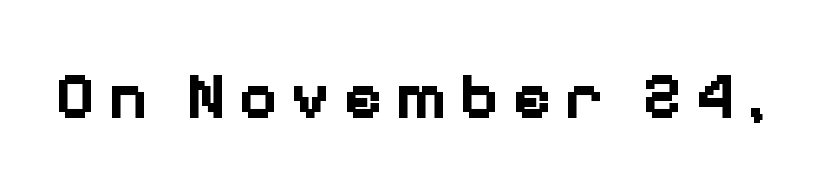
Q: Is the text bold? A: Yes.
Q: Is the text italic (slanted)? A: No, it is upright.
Q: Is the typeface a serif or a sans-serif typeface? A: Sans-serif.
Q: Is the text underlined? A: No.
Q: Width (condensed, normal, or wide)? A: Normal.
Q: Stroke contrast? A: Low.
Q: x-height? A: Medium.
Q: Monospaced? A: No.
